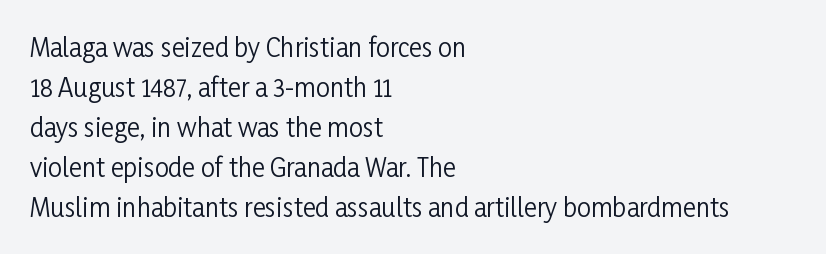
The image shows 25 px text type, upright; set left-aligned, normal line spacing (1.6x), normal letter spacing, not underlined.
